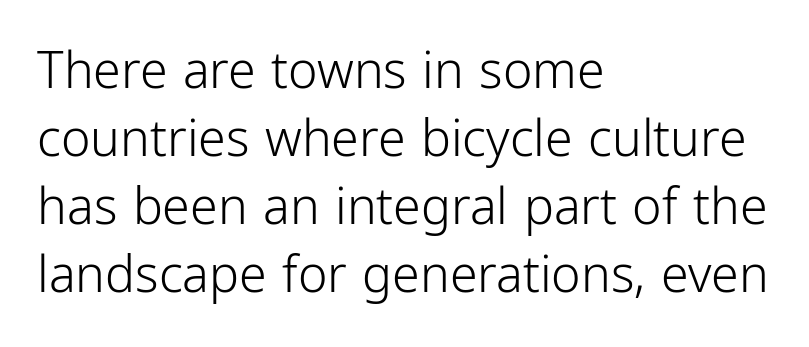
{"serif": "no", "italic": "no", "bold": "no", "weight": "light", "width": "condensed", "stroke_contrast": "low", "x_height": "medium", "monospaced": "no", "underline": "no", "align": "left", "line_spacing": "normal", "line_spacing_ratio": 1.36, "letter_spacing": "normal", "letter_spacing_em": 0.0, "glyph_px": 50}
